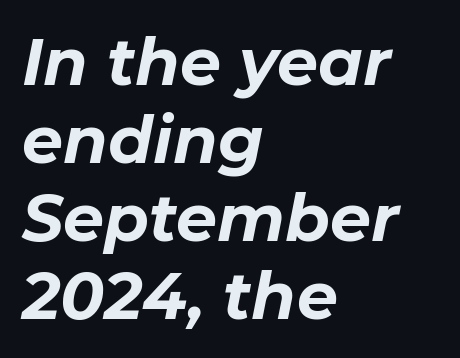
The letters sit at their default tracking, neither squeezed nor spread. The lettering tilts uniformly, giving the passage an italic look. Varying glyph widths throughout — classic text-font behaviour. Compared with an ordinary text face, these strokes are far heavier — a full bold. The specimen omits any rule beneath the text block's lines.
